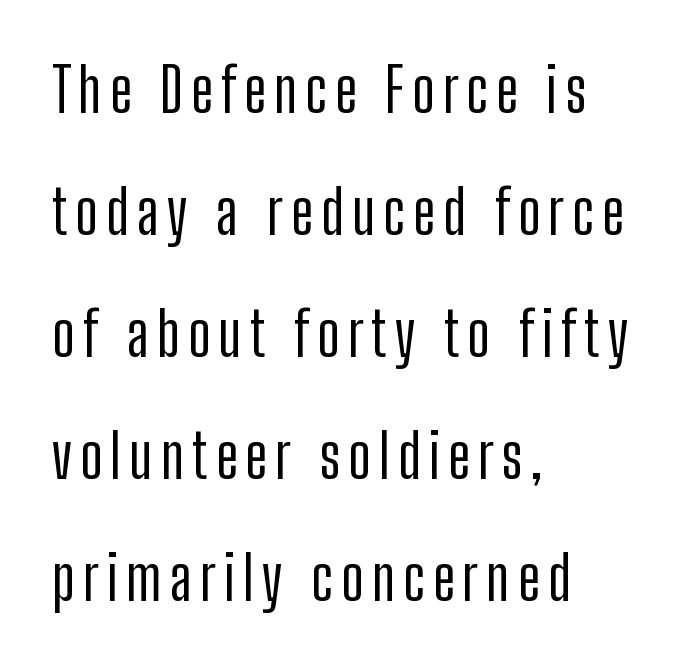
The image shows 61 px condensed sans-serif type, upright; set left-aligned, loose line spacing (2.0x), not underlined; low stroke contrast and a medium x-height.
